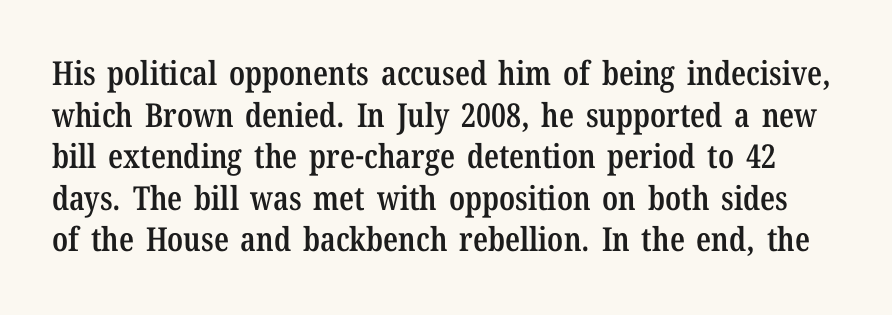
Q: Is the text bold? A: Semi-bold.
Q: Is the text italic (slanted)? A: No, it is upright.
Q: Is the typeface a serif or a sans-serif typeface? A: Serif.
Q: Is the text underlined? A: No.
Q: Is the spacing between letters normal or unusually wide? A: Normal.
Q: Is the spacing between lines tight, normal or loose? A: Normal.
Q: Width (condensed, normal, or wide)? A: Condensed.
Q: Stroke contrast? A: Low.
Q: x-height? A: Medium.
Q: Monospaced? A: No.
